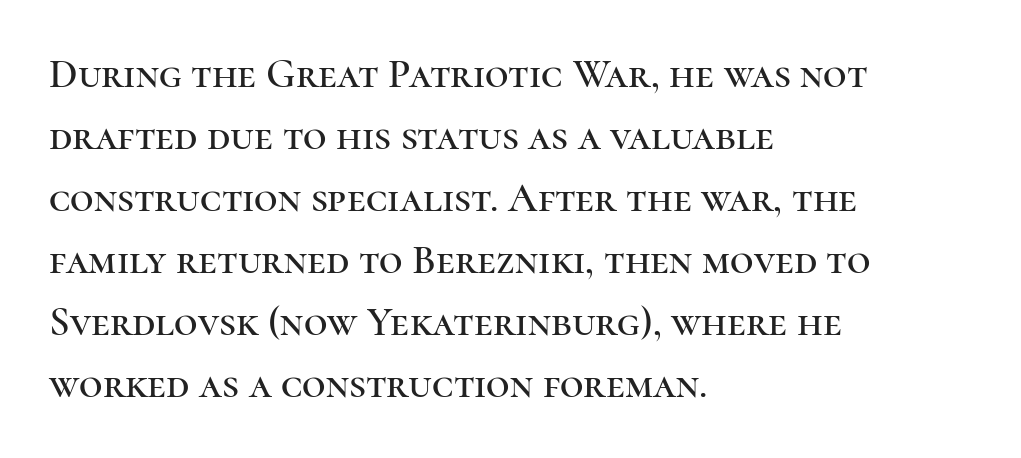
{"serif": "yes", "italic": "no", "width": "normal", "stroke_contrast": "high", "x_height": "medium", "monospaced": "no", "underline": "no", "align": "left", "line_spacing": "normal", "line_spacing_ratio": 1.51, "letter_spacing": "normal", "letter_spacing_em": 0.0, "glyph_px": 41}
